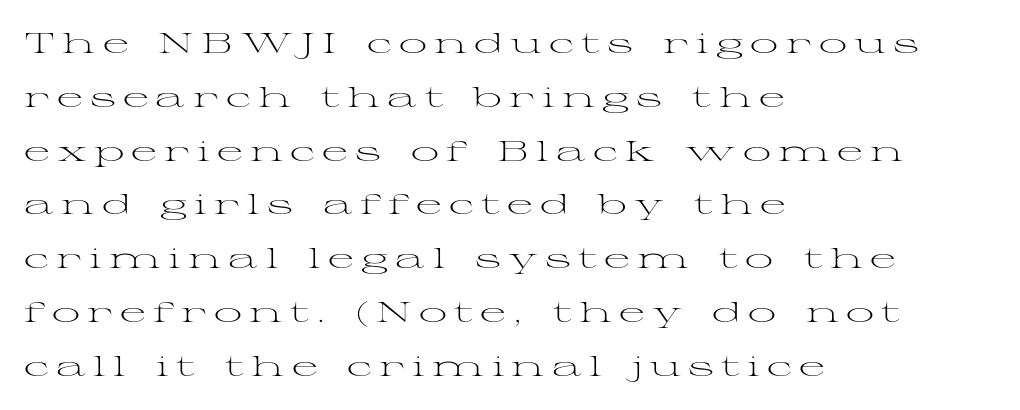
The image shows 28 px light, wide serif type, upright; set left-aligned, loose line spacing (1.92x), unusually wide letter spacing (+0.26 em), not underlined; medium stroke contrast and a medium x-height.
